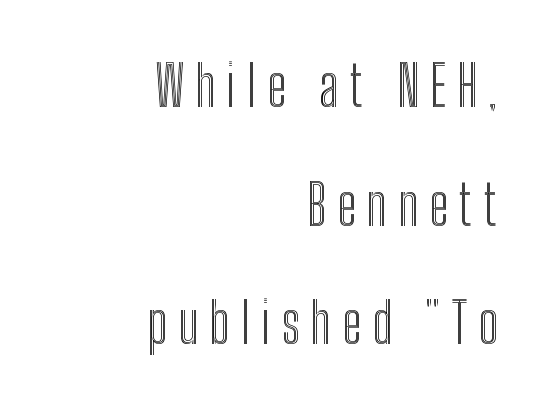
The image shows 56 px condensed type, upright; set right-aligned, loose line spacing (2.12x), not underlined; a medium x-height.
